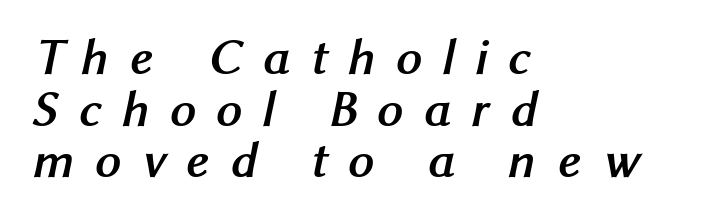
{"serif": "no", "bold": "yes", "weight": "semibold", "width": "normal", "stroke_contrast": "medium", "x_height": "medium", "monospaced": "no", "underline": "no", "align": "left", "line_spacing": "tight", "line_spacing_ratio": 1.01, "letter_spacing": "wide", "letter_spacing_em": 0.4, "glyph_px": 51}
